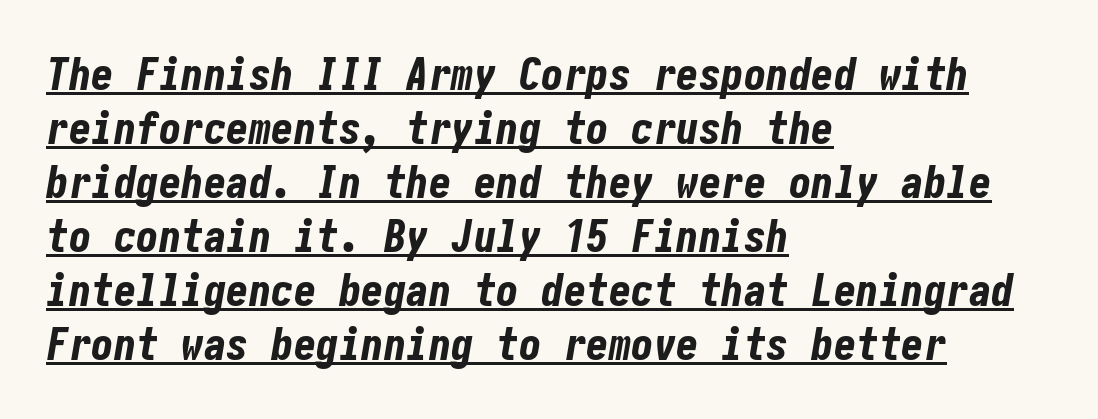
The lettering tilts uniformly, giving the passage an italic look. Which margin do the lines hug? The left one — the right edge is uneven. Glyph-to-glyph distance matches everyday printed text. A dark, heavy texture on the line: the type is bold. Check the space under the baseline: a stroke is drawn there.
